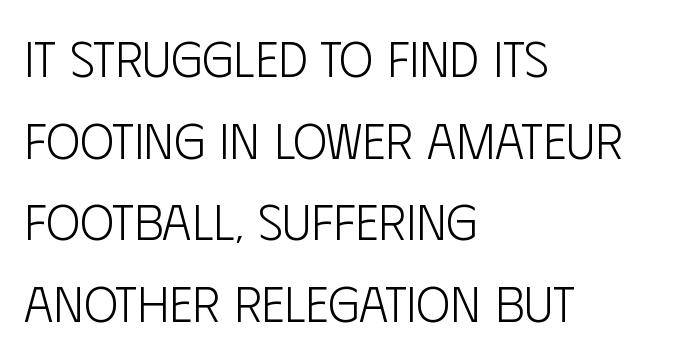
The image shows 51 px light, condensed sans-serif type, upright; set left-aligned, normal line spacing (1.6x), normal letter spacing, not underlined; low stroke contrast and a large x-height.
